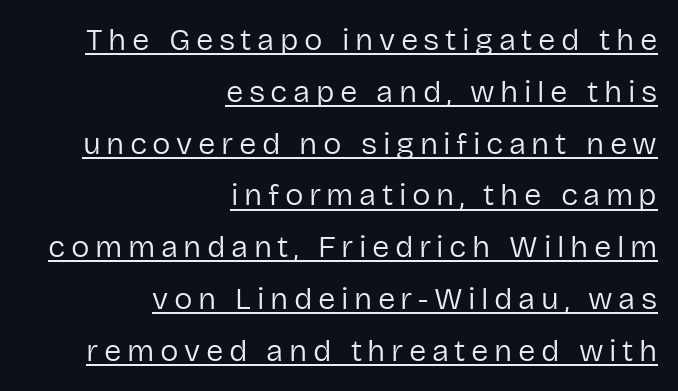
Q: Is the text bold? A: No.
Q: Is the text italic (slanted)? A: No, it is upright.
Q: Is the typeface a serif or a sans-serif typeface? A: Sans-serif.
Q: Is the text underlined? A: Yes.
Q: How is the paragraph aligned? A: Right-aligned.
Q: Is the spacing between lines tight, normal or loose? A: Normal.
Q: Width (condensed, normal, or wide)? A: Normal.
Q: Stroke contrast? A: Low.
Q: x-height? A: Medium.
Q: Monospaced? A: No.
